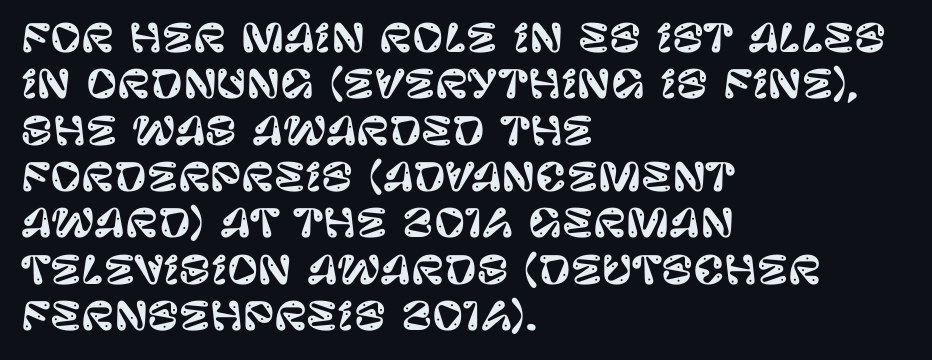
{"serif": "no", "width": "normal", "stroke_contrast": "low", "x_height": "large", "monospaced": "no", "underline": "no", "align": "left", "line_spacing_ratio": 1.22, "letter_spacing": "normal", "letter_spacing_em": 0.0, "glyph_px": 38}
